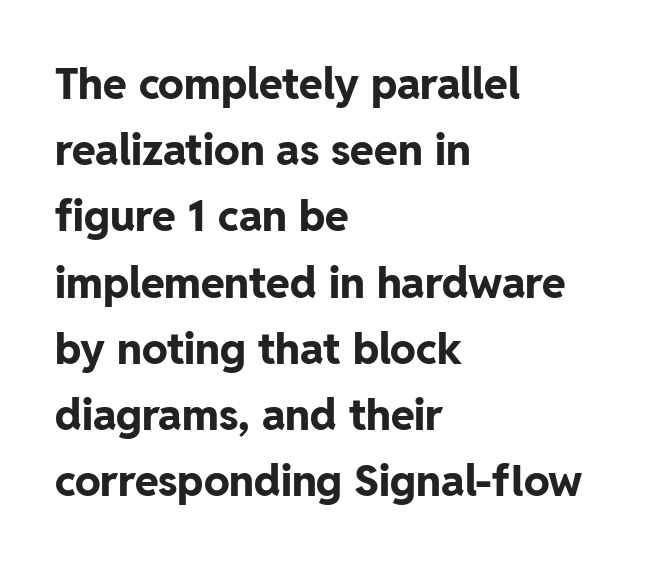
This sample uses plain, unmodified letter spacing. Short and long lines alike share a common starting point at left. Is the type bold? Yes — the strokes are clearly thick and heavy. If you measured baseline to baseline, you'd find a middling distance. Every character sits straight up, as roman type does. The words here are not underlined.
